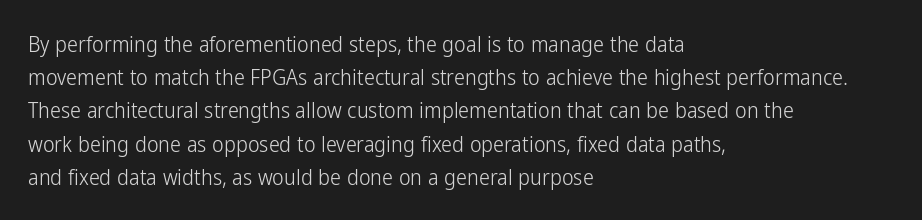
Tall strokes in this sample are plumb rather than angled. Weight: regular or lighter. Tracking value appears to be zero — textbook default spacing. The passage shown stacks its lines at a standard gap. The lines in this sample share a left origin and differ only in where they stop. Anything drawn beneath the words? Only blank space.
